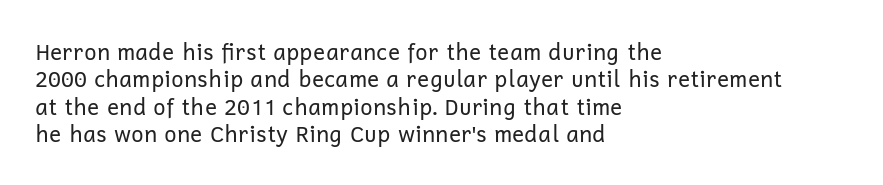
Q: Is the text bold? A: No.
Q: Is the text italic (slanted)? A: No, it is upright.
Q: Is the text underlined? A: No.
Q: How is the paragraph aligned? A: Left-aligned.
Q: Is the spacing between letters normal or unusually wide? A: Normal.
